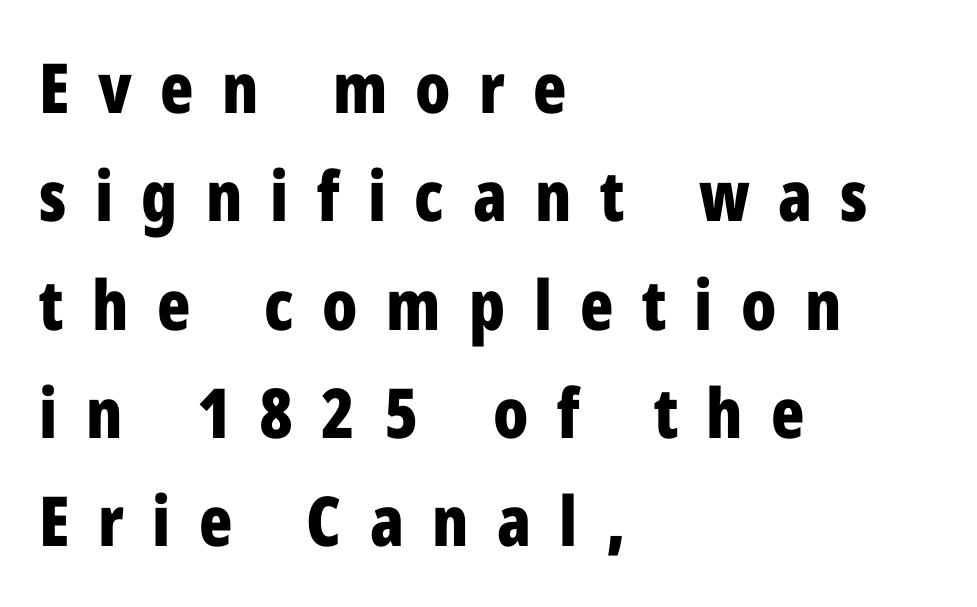
Q: Is the text bold? A: Yes.
Q: Is the text italic (slanted)? A: No, it is upright.
Q: Is the typeface a serif or a sans-serif typeface? A: Sans-serif.
Q: Is the text underlined? A: No.
Q: How is the paragraph aligned? A: Left-aligned.
Q: Is the spacing between letters normal or unusually wide? A: Unusually wide.
Q: Is the spacing between lines tight, normal or loose? A: Normal.
Q: Width (condensed, normal, or wide)? A: Condensed.
Q: Stroke contrast? A: Low.
Q: x-height? A: Medium.
Q: Monospaced? A: No.
